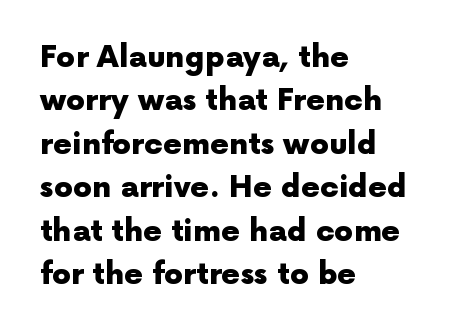
Summary of vertical rhythm: regular, with standard interline spacing. The characters look thick and weighty, a clear bold. The paragraph has a hard left edge and a soft right edge. A typesetter would call this zero additional tracking.
